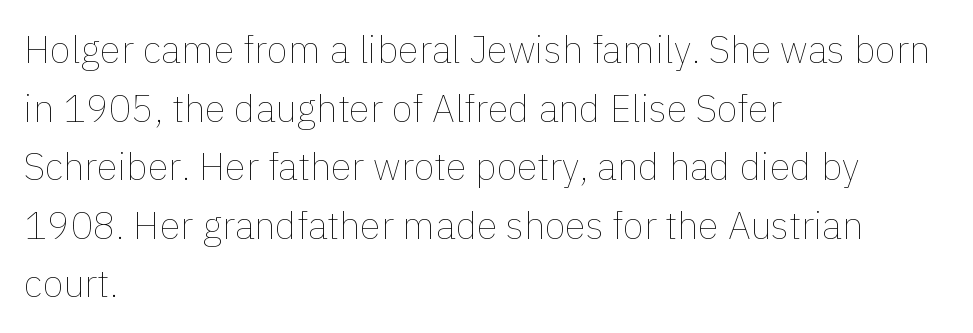
The image shows 38 px thin type, upright; set left-aligned, normal line spacing (1.54x), normal letter spacing, not underlined; a medium x-height.
